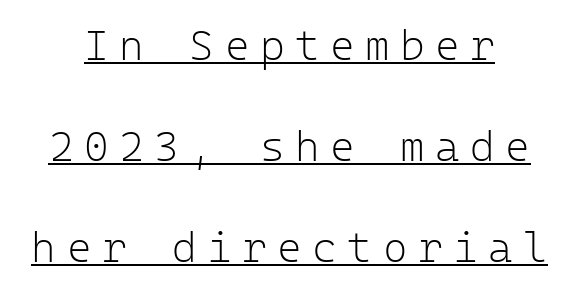
Q: Is the text bold? A: No.
Q: Is the text italic (slanted)? A: No, it is upright.
Q: Is the typeface a serif or a sans-serif typeface? A: Sans-serif.
Q: Is the text underlined? A: Yes.
Q: How is the paragraph aligned? A: Centered.
Q: Is the spacing between letters normal or unusually wide? A: Unusually wide.
Q: Is the spacing between lines tight, normal or loose? A: Loose.
Q: Width (condensed, normal, or wide)? A: Normal.
Q: Stroke contrast? A: Low.
Q: x-height? A: Medium.
Q: Monospaced? A: Yes.
